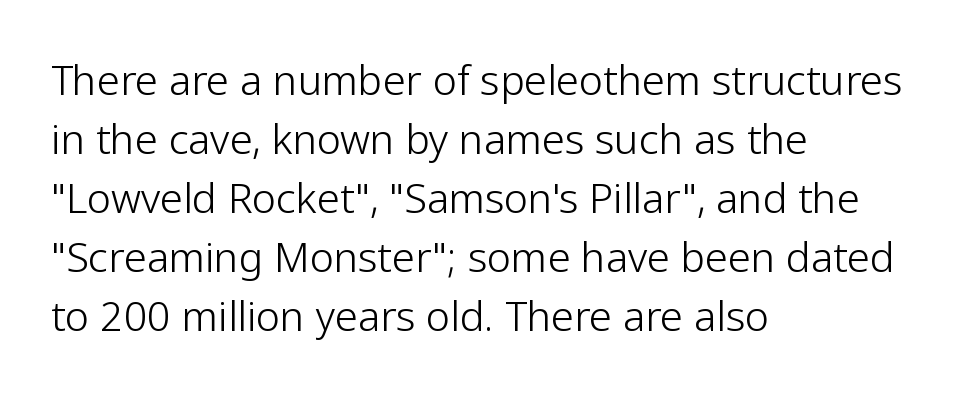
The image shows 41 px light sans-serif type, upright; set left-aligned, normal line spacing (1.44x), normal letter spacing, not underlined; low stroke contrast and a medium x-height.
